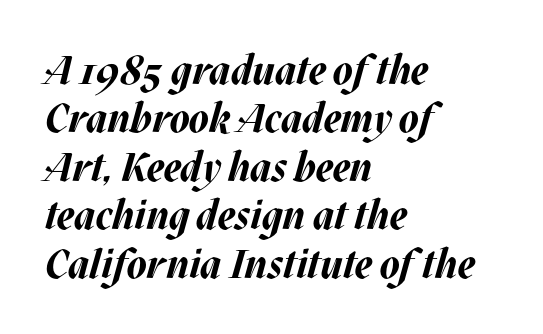
The image shows 40 px bold type, italic (leaning right); set left-aligned, line spacing 1.21x, normal letter spacing, not underlined; medium stroke contrast and a large x-height.
